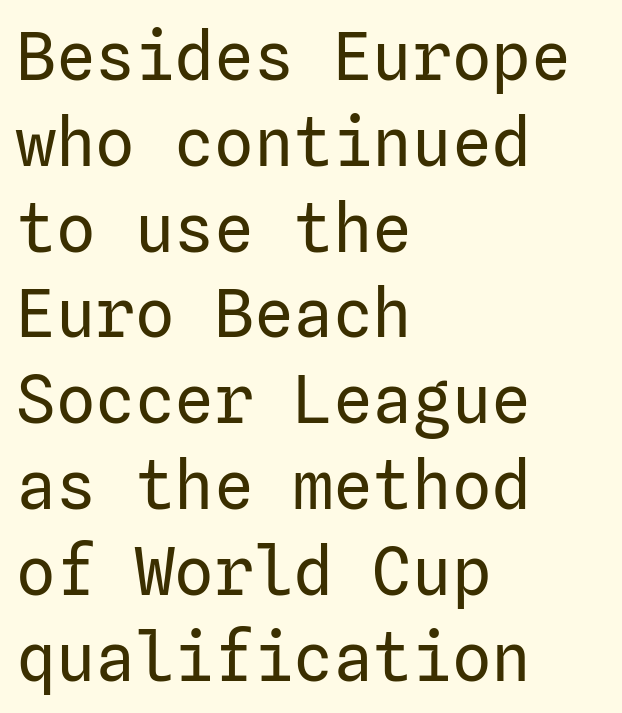
The image shows 66 px regular-weight sans-serif type, upright; set left-aligned, normal line spacing (1.3x), normal letter spacing, not underlined; low stroke contrast and a medium x-height.
